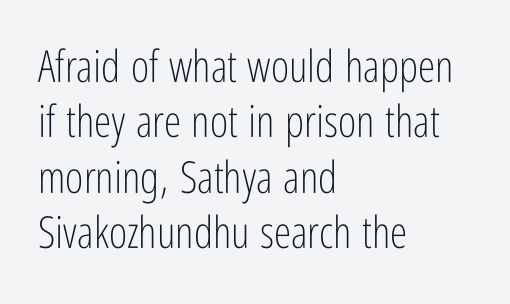
These lines stack with their left ends in a neat column. Weight: in the light-to-regular range. Upright lettering throughout. Letterform terminals end flat and unadorned throughout the passage. Any mark beneath the type? The region is blank.
